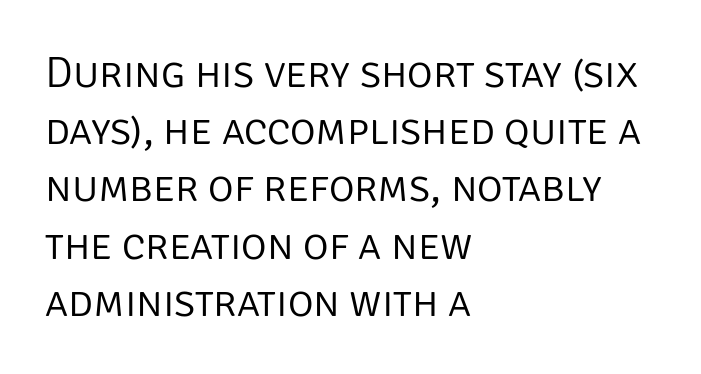
Each word holds together tightly as a unit, with standard inter-letter gaps. Each new line begins a customary step beneath the previous one. The letters carry no serifs — their stems end cleanly without finishing strokes. Check the space under the baseline: it is left empty. The weight tops out at a normal text grade.
